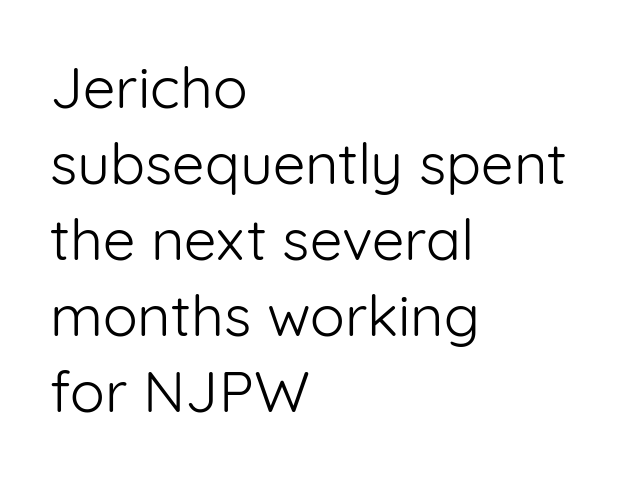
{"serif": "no", "italic": "no", "bold": "no", "weight": "light", "width": "normal", "stroke_contrast": "low", "x_height": "medium", "monospaced": "no", "underline": "no", "align": "left", "line_spacing": "normal", "line_spacing_ratio": 1.31, "letter_spacing": "normal", "letter_spacing_em": 0.0, "glyph_px": 58}
